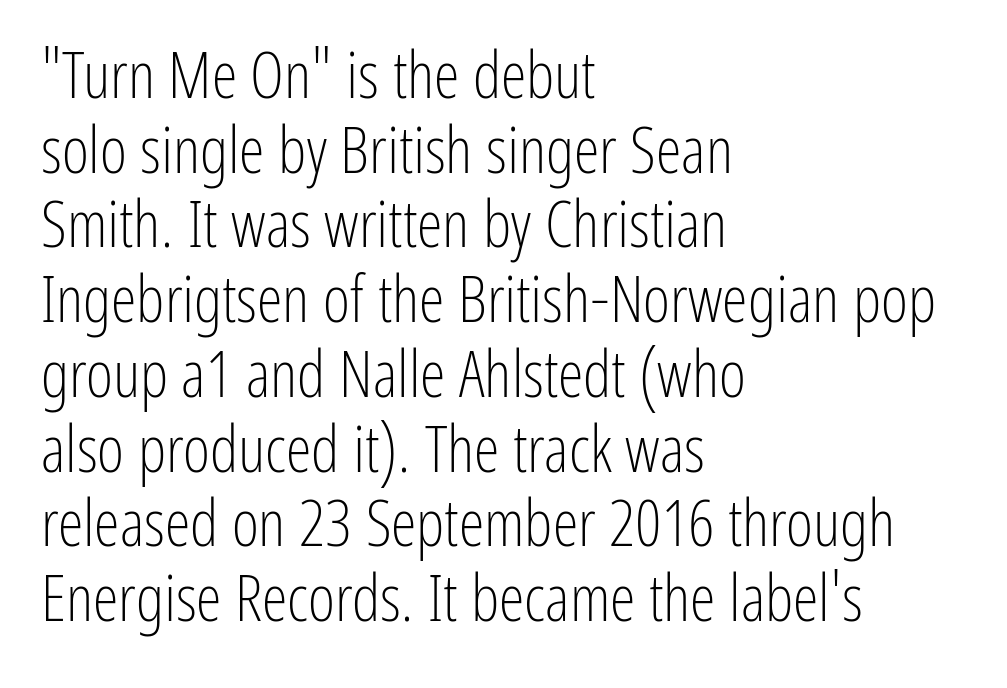
Q: Is the text bold? A: No.
Q: Is the text italic (slanted)? A: No, it is upright.
Q: Is the typeface a serif or a sans-serif typeface? A: Sans-serif.
Q: Is the text underlined? A: No.
Q: How is the paragraph aligned? A: Left-aligned.
Q: Is the spacing between letters normal or unusually wide? A: Normal.
Q: Is the spacing between lines tight, normal or loose? A: Tight.
Q: Width (condensed, normal, or wide)? A: Condensed.
Q: Stroke contrast? A: Low.
Q: x-height? A: Medium.
Q: Monospaced? A: No.
